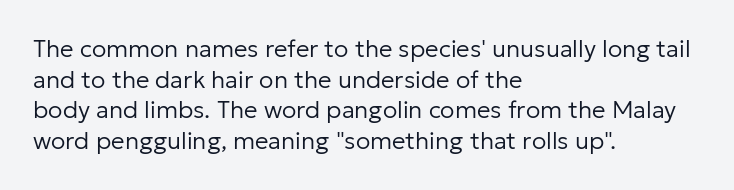
The image shows 24 px text type, upright; set left-aligned, normal line spacing (1.28x), normal letter spacing, not underlined.
